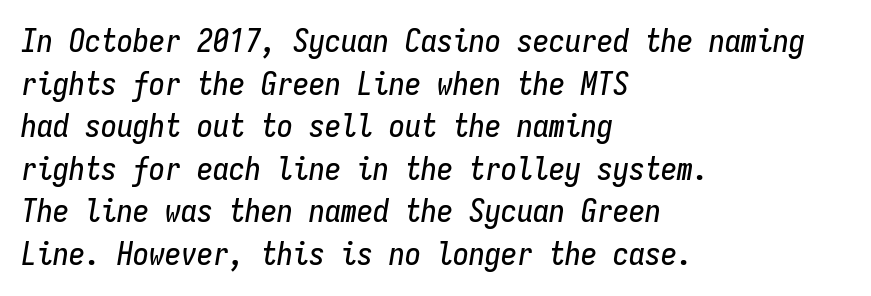
The letters sit at their default tracking, neither squeezed nor spread. Looks like terminal output: every glyph gets an equal slot. There's an unmistakable incline to the writing here. One-word summary of the alignment: left. This sample keeps an unexceptional amount of space between lines. Plain, unruled lines of type.
